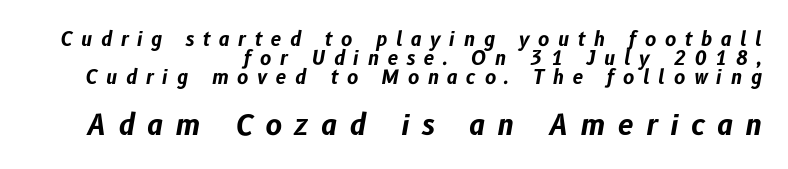
The image shows 28 px bold type, italic (leaning right); set right-aligned, tight line spacing (1.01x), unusually wide letter spacing (+0.45 em), not underlined; the second (bottom) block is 1.47x larger; low stroke contrast and a medium x-height.
